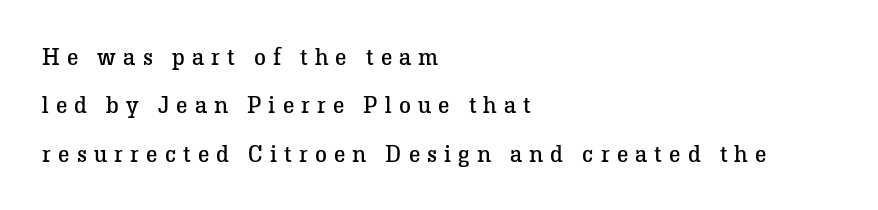
Stems and bowls with no extra thickness — not bold. A bare baseline throughout the passage. Does extra space separate the letters? Yes, quite a lot of it. Unlike italic type, these characters show no tilt at all. Loosely led — the rows are spread out. All the whitespace from short lines collects on the right.
